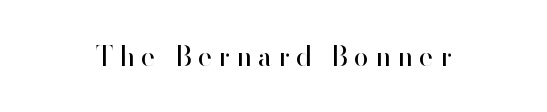
Q: Is the text bold? A: No.
Q: Is the text italic (slanted)? A: No, it is upright.
Q: Is the text underlined? A: No.
Q: How is the paragraph aligned? A: Centered.
Q: Is the spacing between letters normal or unusually wide? A: Unusually wide.
